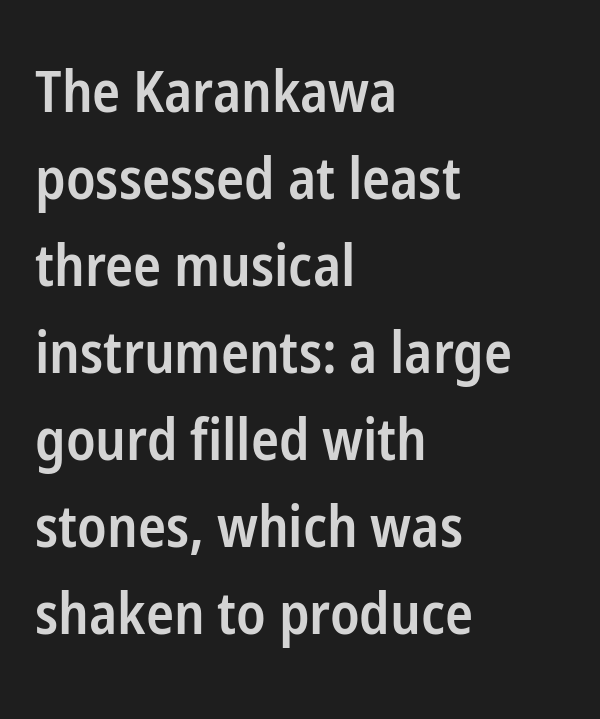
Quick note: underline off. Is there any slant? The stems are plumb. Interline gaps are of average width in this sample. Nope, no serifs anywhere on these letters. Look at the stroke-to-counter ratio: somewhat heavy, a semibold. The rendering keeps characters at their native spacing.
